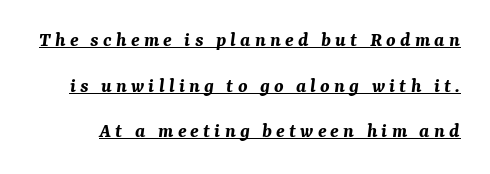
The image shows 21 px bold type, italic (leaning right); set loose line spacing (2.17x), unusually wide letter spacing (+0.2 em), underlined.
